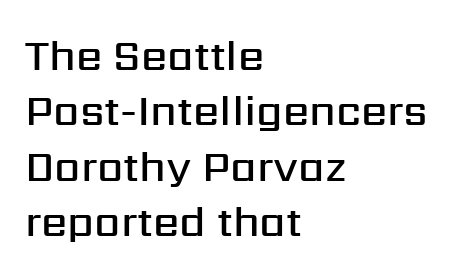
{"serif": "no", "italic": "no", "bold": "semi", "weight": "semibold", "width": "normal", "stroke_contrast": "medium", "x_height": "medium", "monospaced": "no", "underline": "no", "align": "left", "line_spacing": "normal", "line_spacing_ratio": 1.32, "letter_spacing": "normal", "letter_spacing_em": 0.0, "glyph_px": 42}
